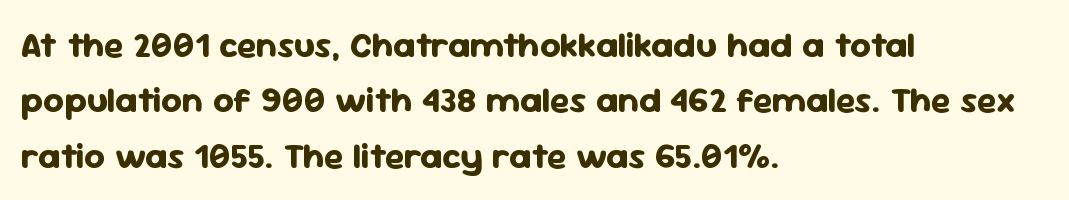
{"serif": "no", "italic": "no", "bold": "yes", "weight": "bold", "width": "normal", "stroke_contrast": "low", "x_height": "medium", "monospaced": "no", "underline": "no", "align": "left", "line_spacing": "normal", "line_spacing_ratio": 1.54, "letter_spacing": "normal", "letter_spacing_em": 0.0, "glyph_px": 36}
